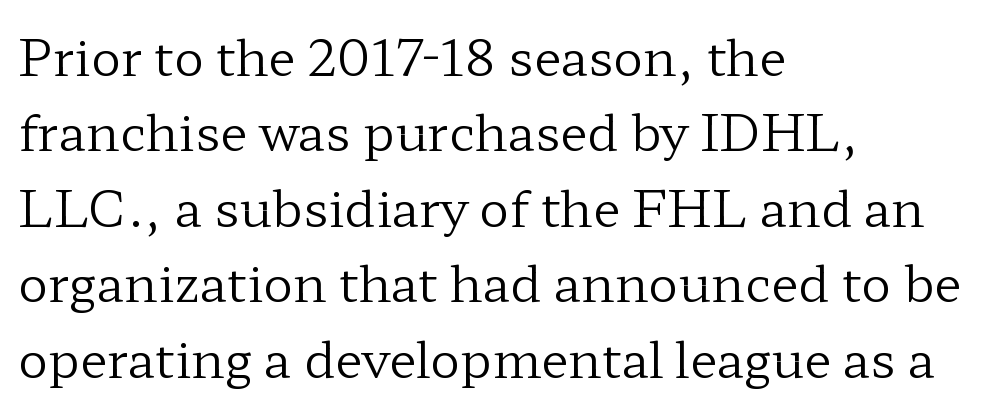
Q: Is the text bold? A: No.
Q: Is the text italic (slanted)? A: No, it is upright.
Q: Is the typeface a serif or a sans-serif typeface? A: Serif.
Q: Is the text underlined? A: No.
Q: How is the paragraph aligned? A: Left-aligned.
Q: Is the spacing between letters normal or unusually wide? A: Normal.
Q: Is the spacing between lines tight, normal or loose? A: Normal.
Q: Width (condensed, normal, or wide)? A: Wide.
Q: Stroke contrast? A: Low.
Q: x-height? A: Medium.
Q: Monospaced? A: No.
